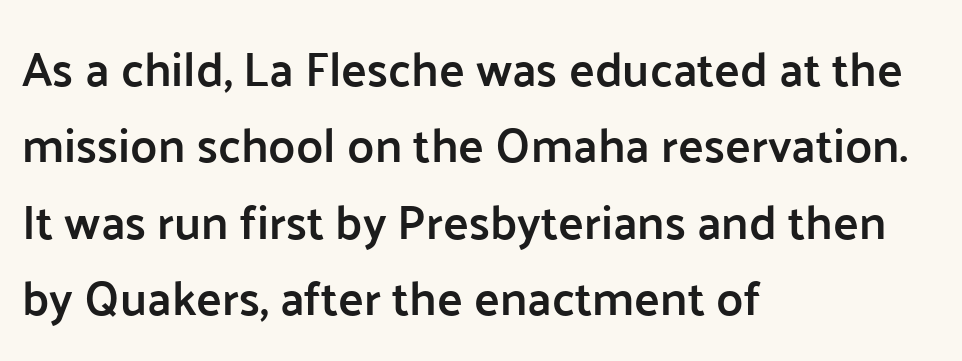
Vertically, the passage feels balanced, rows spaced as you'd expect. Each letter keeps its own natural width here, so spacing adapts to shape. This sample uses a sans-serif face. Caption: standard tracking, unaltered. This rendering features lettering with no underline. You can tell it's not italic because the verticals are truly vertical.
